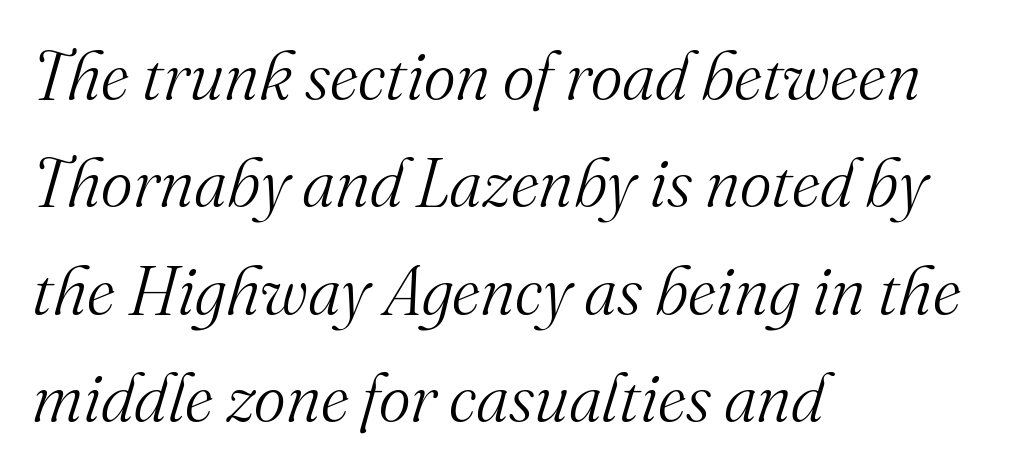
A typesetter would call this proportional, since set widths differ per character. Looking at the ascenders, they clearly lean. The paragraph shown leans on its left margin. Little horizontal feet cap the strokes, marking this as serif type. Compared with a typical body face, this is equally light or lighter still. The passage shown has conventional tracking throughout.
